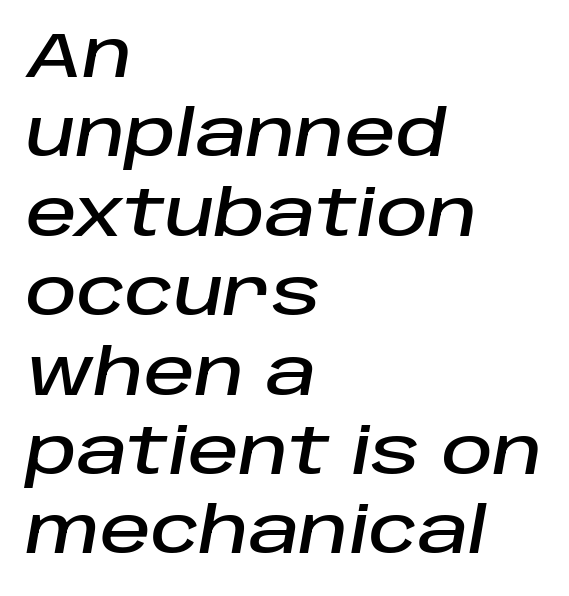
{"italic": "yes", "lean": "right", "slant_degrees": 10, "width": "normal", "stroke_contrast": "low", "x_height": "large", "monospaced": "no", "underline": "no", "align": "left", "line_spacing": "normal", "line_spacing_ratio": 1.26, "letter_spacing": "normal", "letter_spacing_em": 0.0, "glyph_px": 63}
